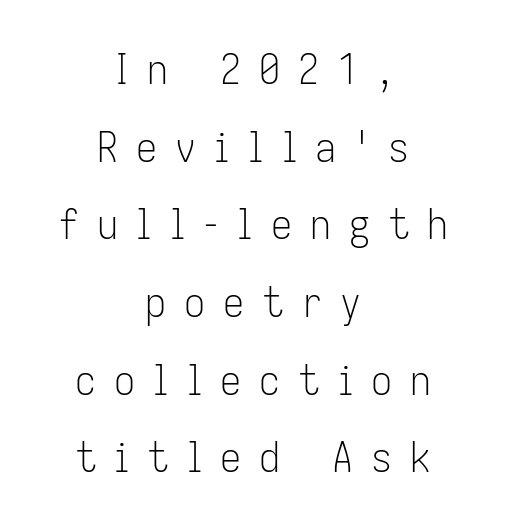
The image shows 42 px light, condensed sans-serif type, upright; set centered, line spacing 1.85x, unusually wide letter spacing (+0.43 em), not underlined; low stroke contrast and a medium x-height.
